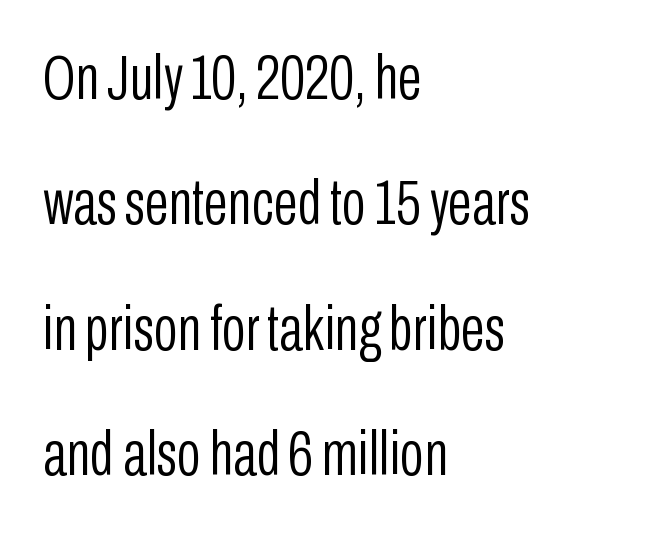
Q: Is the text bold? A: No.
Q: Is the text italic (slanted)? A: No, it is upright.
Q: Is the typeface a serif or a sans-serif typeface? A: Sans-serif.
Q: Is the text underlined? A: No.
Q: How is the paragraph aligned? A: Left-aligned.
Q: Is the spacing between letters normal or unusually wide? A: Normal.
Q: Is the spacing between lines tight, normal or loose? A: Loose.
Q: Width (condensed, normal, or wide)? A: Condensed.
Q: Stroke contrast? A: Low.
Q: x-height? A: Medium.
Q: Monospaced? A: No.
